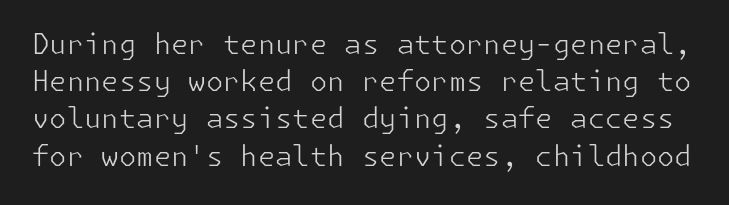
{"serif": "no", "italic": "no", "bold": "no", "weight": "light", "width": "normal", "stroke_contrast": "low", "x_height": "medium", "underline": "no", "line_spacing": "normal", "line_spacing_ratio": 1.33, "letter_spacing": "normal", "letter_spacing_em": 0.0, "glyph_px": 28}
